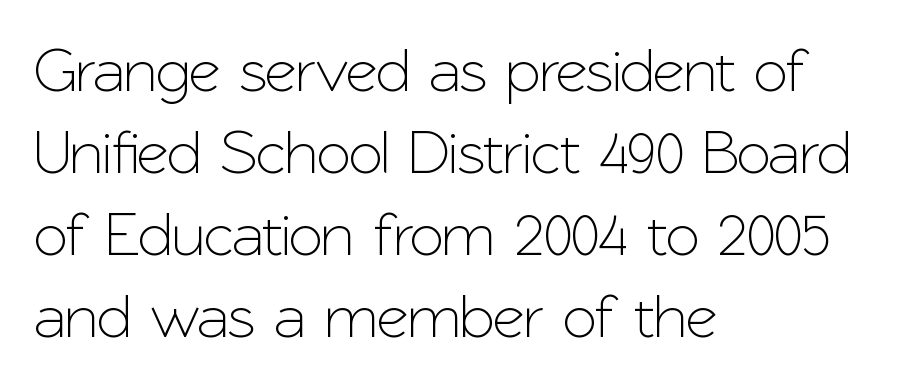
The passage shown is typeset with a sans-serif family. Tracking here is standard; glyphs follow each other at the usual distance. Clear beneath every line of the passage. The passage shown stacks its lines at a standard gap. The lines are quadded left. Note the varied advance widths — an 'i' is clearly narrower than an 'm'.
